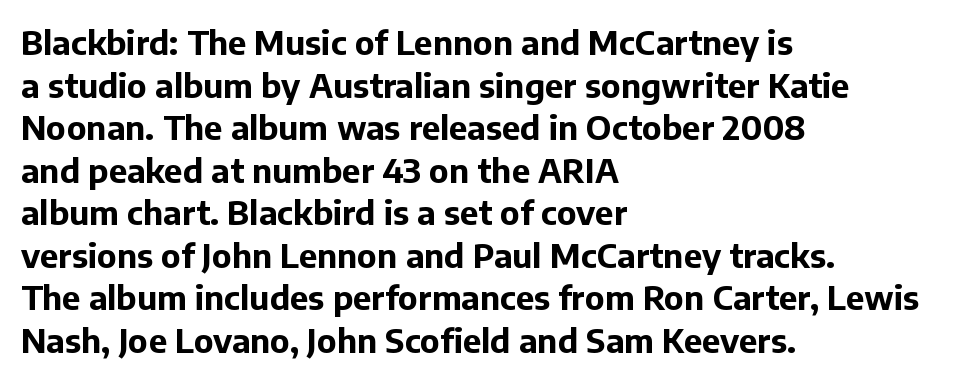
{"serif": "no", "italic": "no", "bold": "yes", "weight": "bold", "width": "normal", "stroke_contrast": "low", "x_height": "medium", "monospaced": "no", "underline": "no", "align": "left", "line_spacing": "normal", "line_spacing_ratio": 1.29, "letter_spacing": "normal", "letter_spacing_em": 0.0, "glyph_px": 33}
